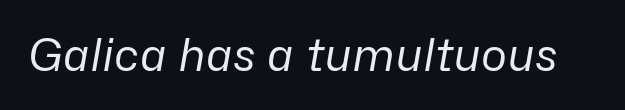
The passage shown is not underscored anywhere. Nothing unusual about the tracking: characters are spaced as the font intends. Does the lettering tilt? It does — this is italic. The letters advance in unequal steps, a hallmark of proportional type. Unbolded letterforms with no extra heft.
